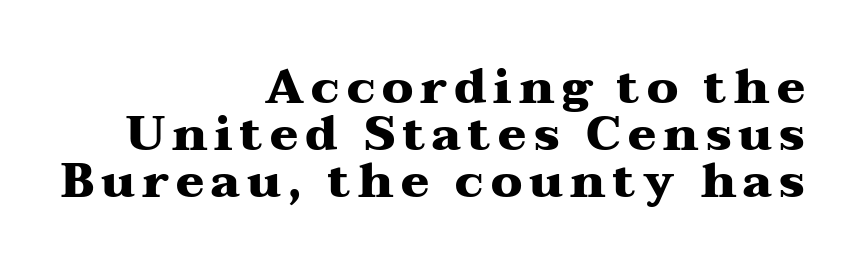
Glance below the letters and you will spot only blank space. The face used here is proportionally spaced, like ordinary book or web type. Italic: no, the glyphs are upright roman. The ragged edge is on the left, which tells us the setting is flush right.
